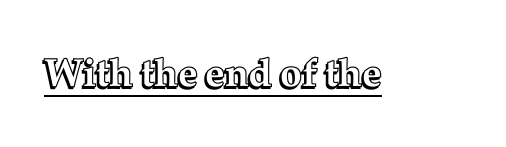
A continuous stroke trails under the words, as in a hyperlink. This is roman type, the default non-slanted kind. How are the letters spaced? Ordinarily, with no added tracking. Character widths vary here, with narrow letters taking less room than wide ones.
